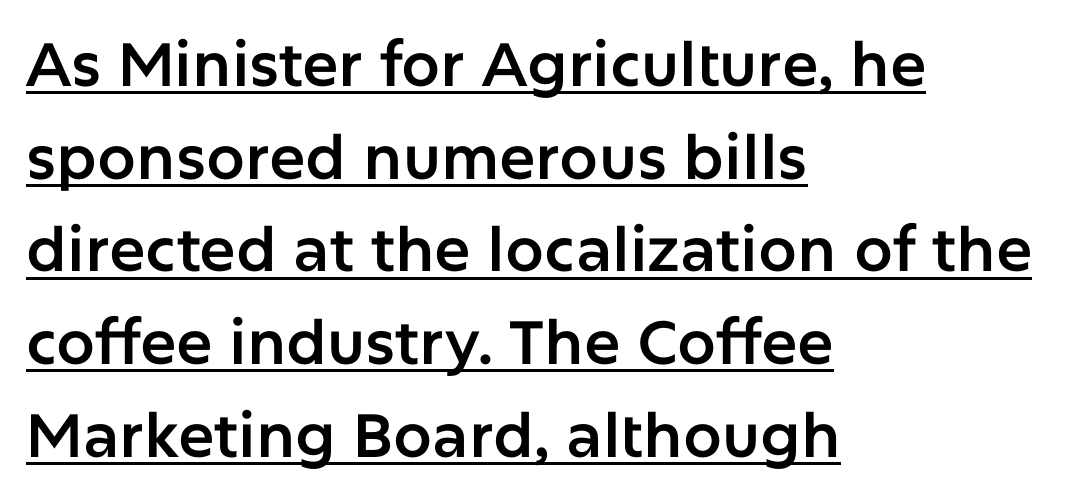
{"serif": "no", "italic": "no", "width": "normal", "stroke_contrast": "low", "x_height": "medium", "monospaced": "no", "underline": "yes", "align": "left", "line_spacing": "normal", "line_spacing_ratio": 1.52, "letter_spacing": "normal", "letter_spacing_em": 0.0, "glyph_px": 61}
